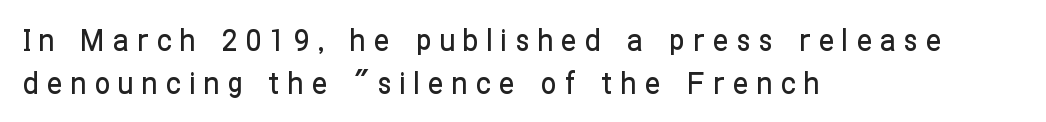
Q: Is the text italic (slanted)? A: No, it is upright.
Q: Is the typeface a serif or a sans-serif typeface? A: Sans-serif.
Q: Is the text underlined? A: No.
Q: How is the paragraph aligned? A: Left-aligned.
Q: Is the spacing between letters normal or unusually wide? A: Unusually wide.
Q: Is the spacing between lines tight, normal or loose? A: Normal.
Q: Width (condensed, normal, or wide)? A: Condensed.
Q: Stroke contrast? A: Low.
Q: x-height? A: Medium.
Q: Monospaced? A: No.
